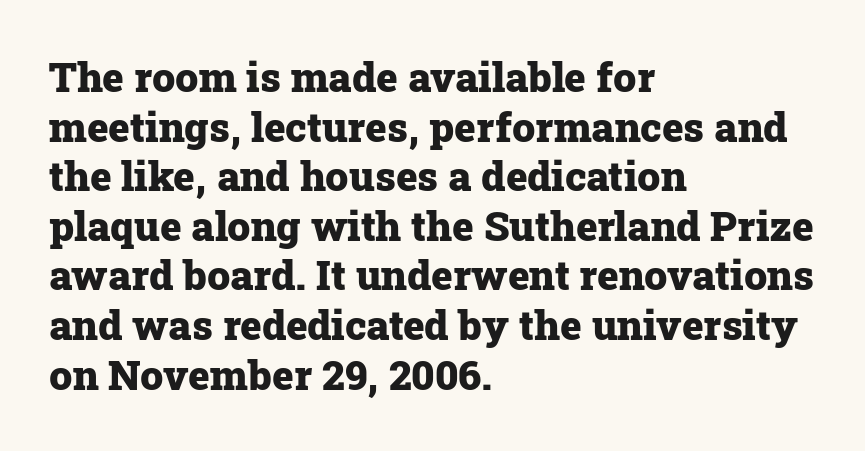
The image shows 41 px heavy serif type, upright; set left-aligned, line spacing 1.21x, normal letter spacing, not underlined; low stroke contrast and a medium x-height.
